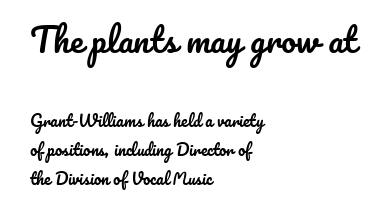
Q: Is the text italic (slanted)? A: Yes.
Q: Is the text underlined? A: No.
Q: How is the paragraph aligned? A: Left-aligned.
Q: Is the spacing between letters normal or unusually wide? A: Normal.
Q: Which block of text is set in a larger size, the first (top) or the second (bottom)? A: The first (top) one.
Q: Width (condensed, normal, or wide)? A: Normal.
Q: Stroke contrast? A: Low.
Q: x-height? A: Small.
Q: Monospaced? A: No.
